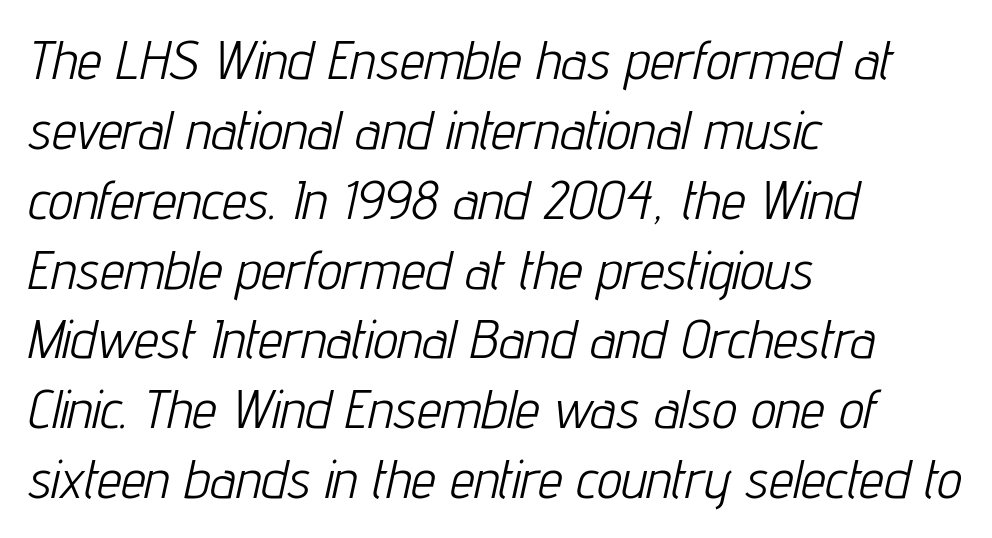
{"italic": "yes", "lean": "right", "slant_degrees": 12, "bold": "no", "weight": "light", "width": "condensed", "stroke_contrast": "low", "x_height": "medium", "monospaced": "no", "underline": "no", "align": "left", "line_spacing": "normal", "line_spacing_ratio": 1.27, "letter_spacing": "normal", "letter_spacing_em": 0.0, "glyph_px": 55}
